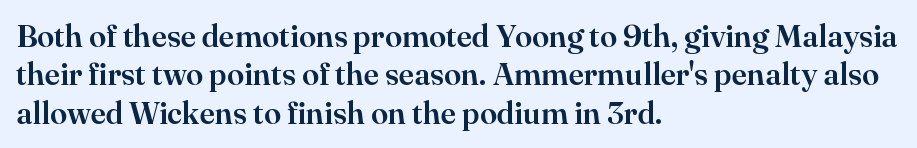
{"serif": "yes", "italic": "no", "width": "normal", "stroke_contrast": "high", "x_height": "small", "monospaced": "no", "underline": "no", "align": "left", "line_spacing_ratio": 1.24, "letter_spacing": "normal", "letter_spacing_em": 0.0, "glyph_px": 31}
